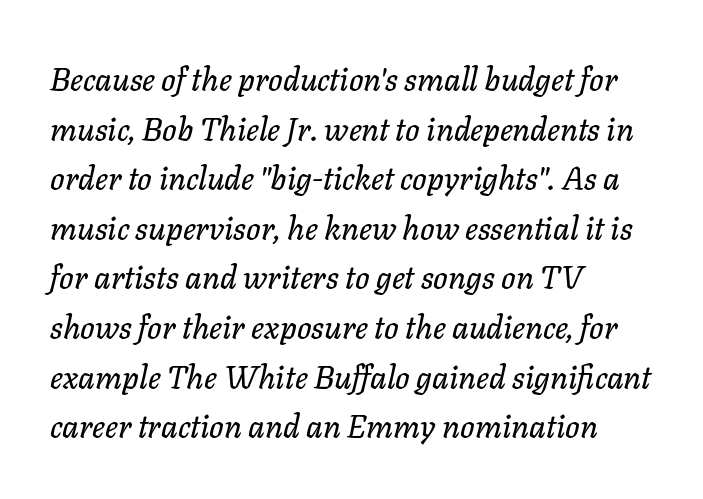
Standard letterfit; no display-style spreading of the glyphs. Successive baselines arrive at the customary interval. Leftover space on each line is placed entirely after the last word. You could not count columns in this text — the font is proportionally spaced. The foot of each line stays bare and open.
